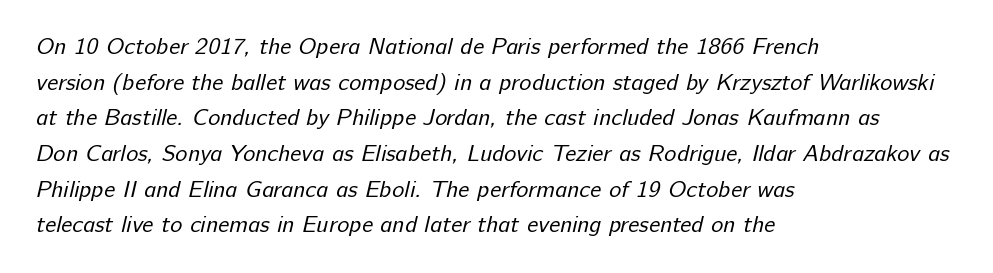
{"bold": "no", "underline": "no", "align": "left", "line_spacing": "normal", "line_spacing_ratio": 1.55, "letter_spacing": "normal", "letter_spacing_em": 0.0, "glyph_px": 23}
